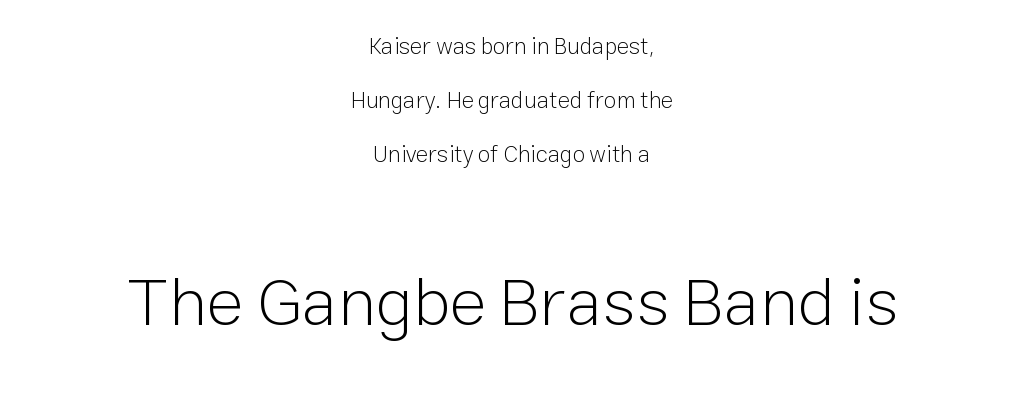
{"serif": "no", "italic": "no", "bold": "no", "weight": "light", "width": "normal", "stroke_contrast": "low", "x_height": "medium", "monospaced": "no", "underline": "no", "align": "center", "line_spacing": "loose", "line_spacing_ratio": 2.34, "letter_spacing": "normal", "letter_spacing_em": 0.0, "larger_block": "second", "size_ratio": 3.0, "glyph_px": 69}
